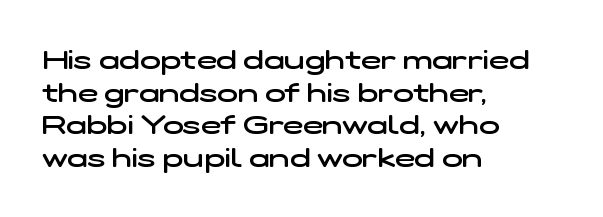
The image shows 27 px text type; set left-aligned, line spacing 1.21x, normal letter spacing, not underlined.
